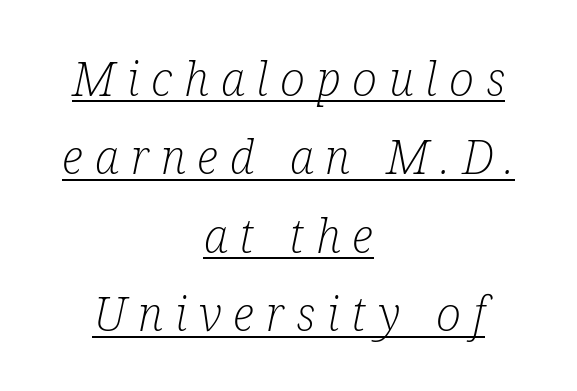
The image shows 47 px light, condensed serif type, italic (leaning right); set centered, normal line spacing (1.67x), unusually wide letter spacing (+0.25 em), underlined; low stroke contrast and a medium x-height.
